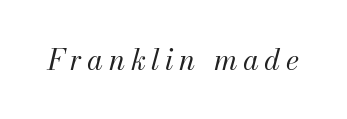
The image shows 29 px regular-weight type, italic (leaning right); set not underlined; medium stroke contrast and a small x-height.
